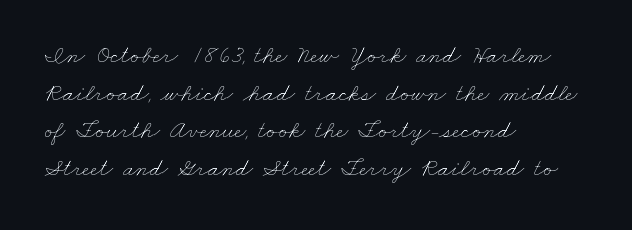
Caption: face not bold, strokes unweighted. Leftover space on each line is placed entirely after the last word. Nobody touched the tracking dial on this one. The leading is moderate, giving the passage an even texture.
